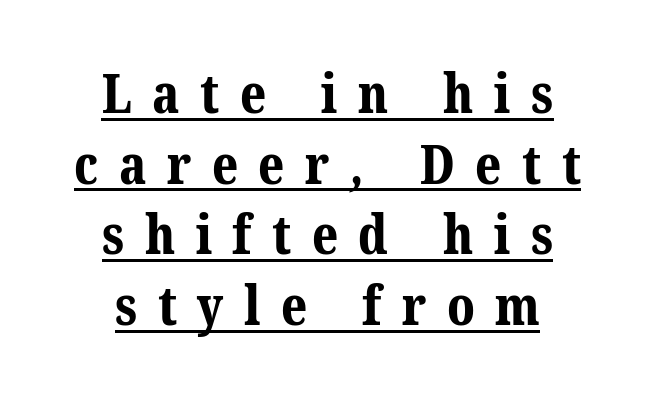
A full-strength bold gives these letters their thick strokes. How would I describe the line gaps? Plain and ordinary. Alignment: centered. The letters are spread apart with noticeably loose tracking.
